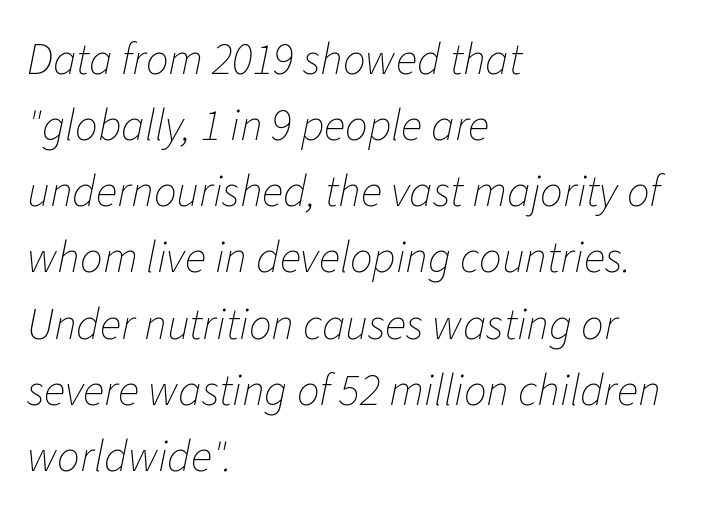
The image shows 45 px thin type, italic (leaning right); set left-aligned, normal line spacing (1.47x), normal letter spacing, not underlined; low stroke contrast and a medium x-height.
